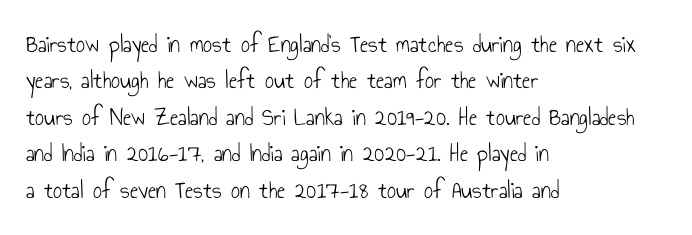
Q: Is the text bold? A: No.
Q: Is the text italic (slanted)? A: No, it is upright.
Q: Is the text underlined? A: No.
Q: How is the paragraph aligned? A: Left-aligned.
Q: Is the spacing between letters normal or unusually wide? A: Normal.
Q: Is the spacing between lines tight, normal or loose? A: Normal.
